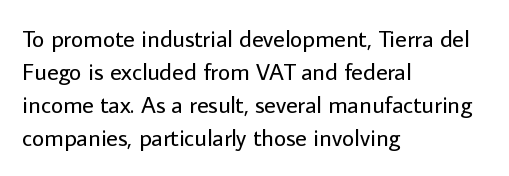
Q: Is the text bold? A: No.
Q: Is the text italic (slanted)? A: No, it is upright.
Q: Is the text underlined? A: No.
Q: How is the paragraph aligned? A: Left-aligned.
Q: Is the spacing between letters normal or unusually wide? A: Normal.
Q: Is the spacing between lines tight, normal or loose? A: Normal.
